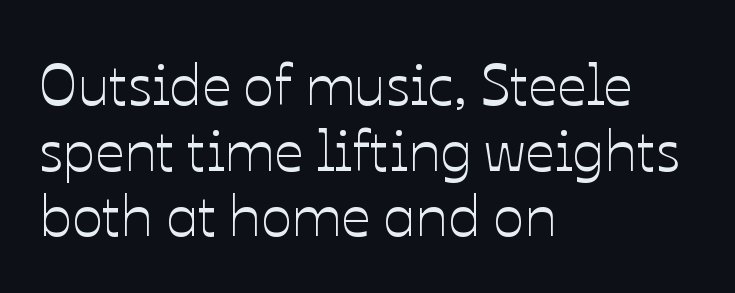
{"italic": "no", "width": "normal", "stroke_contrast": "low", "x_height": "medium", "monospaced": "no", "underline": "no", "align": "left", "line_spacing": "tight", "line_spacing_ratio": 1.13, "letter_spacing": "normal", "letter_spacing_em": 0.0, "glyph_px": 58}
